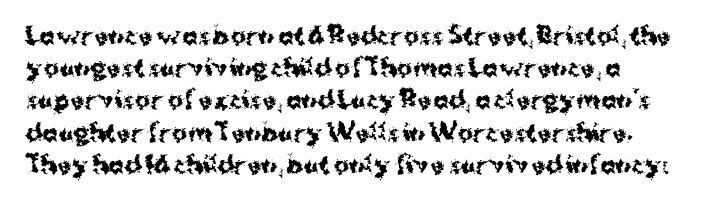
Teacher's note: observe the even left margin — that is flush-left alignment. Tracking here is standard; glyphs follow each other at the usual distance. Horizontal bands of white between lines are of average thickness. Is the type bold? Yes — the strokes are clearly thick and heavy. This is the regular roman posture of the typeface.
